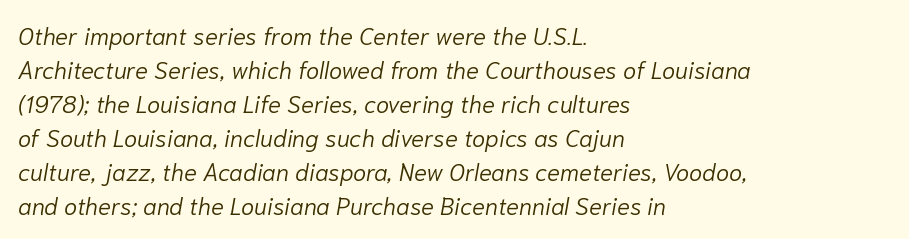
{"italic": "yes", "lean": "right", "slant_degrees": 10, "bold": "no", "underline": "no", "align": "left", "line_spacing": "normal", "line_spacing_ratio": 1.42, "letter_spacing": "normal", "letter_spacing_em": 0.0, "glyph_px": 24}
